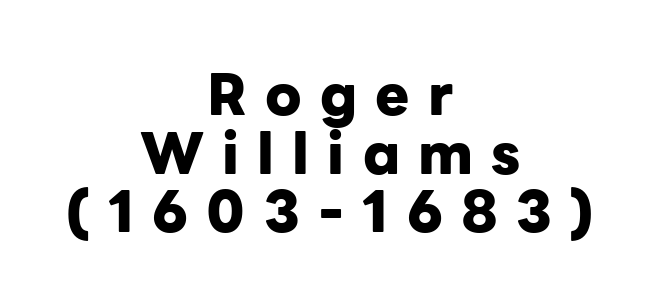
Q: Is the text bold? A: Yes.
Q: Is the text italic (slanted)? A: No, it is upright.
Q: Is the typeface a serif or a sans-serif typeface? A: Sans-serif.
Q: Is the text underlined? A: No.
Q: How is the paragraph aligned? A: Centered.
Q: Is the spacing between letters normal or unusually wide? A: Unusually wide.
Q: Is the spacing between lines tight, normal or loose? A: Tight.
Q: Width (condensed, normal, or wide)? A: Normal.
Q: Stroke contrast? A: Low.
Q: x-height? A: Medium.
Q: Monospaced? A: No.
